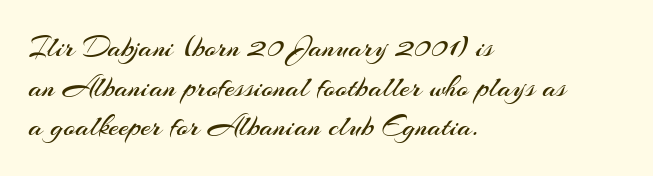
Honestly, there is no underline to notice here at all. The leading is moderate, giving the passage an even texture. Compared with typical body copy, the letter spacing here is the same. Do the characters align in a grid? No, the font is proportional. Leftover space on each line is placed entirely after the last word.
